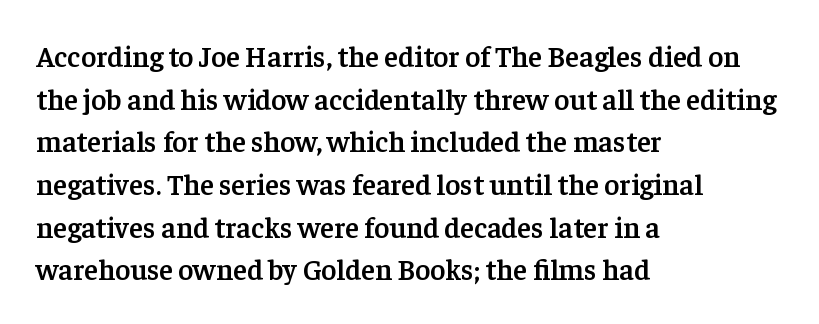
{"serif": "yes", "italic": "no", "bold": "semi", "weight": "semibold", "width": "normal", "stroke_contrast": "low", "x_height": "medium", "monospaced": "no", "underline": "no", "align": "left", "line_spacing": "normal", "line_spacing_ratio": 1.47, "letter_spacing": "normal", "letter_spacing_em": 0.0, "glyph_px": 29}
